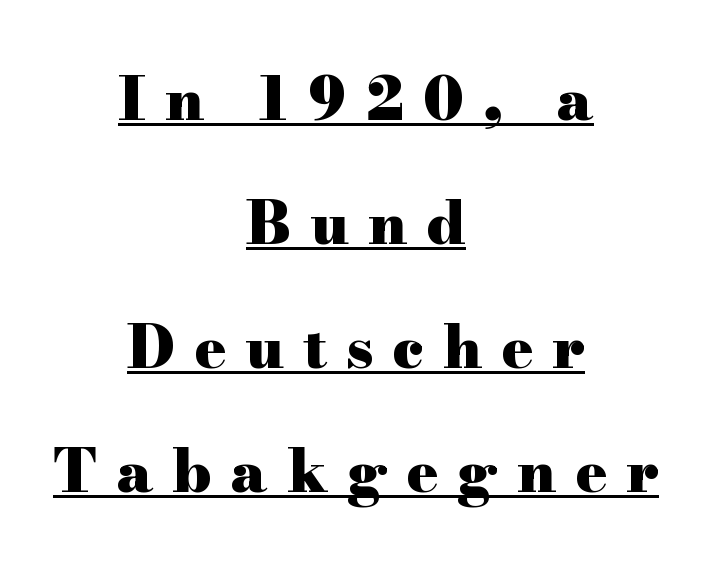
The image shows 59 px heavy, wide serif type, upright; set centered, loose line spacing (2.1x), unusually wide letter spacing (+0.32 em), underlined; high stroke contrast and a small x-height.
